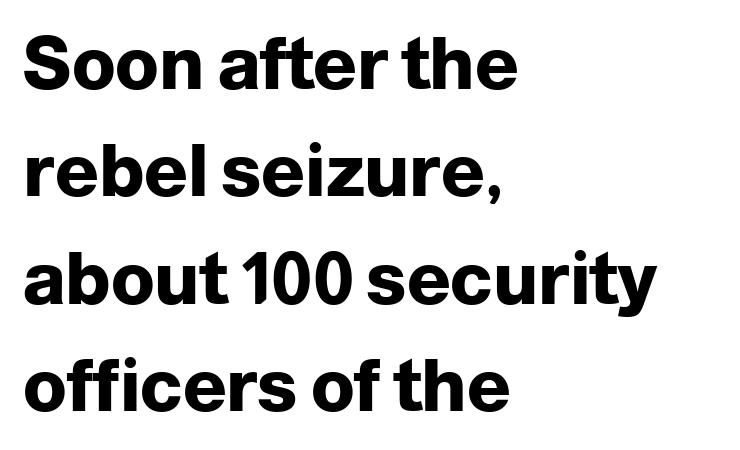
Notice how descenders clear the ascenders below comfortably — that's standard leading. This sample uses a sans-serif face. The space beneath each line is pristine and unruled. Honestly, the letter spacing is just normal — you wouldn't notice it. A typesetter would call this proportional, since set widths differ per character.
